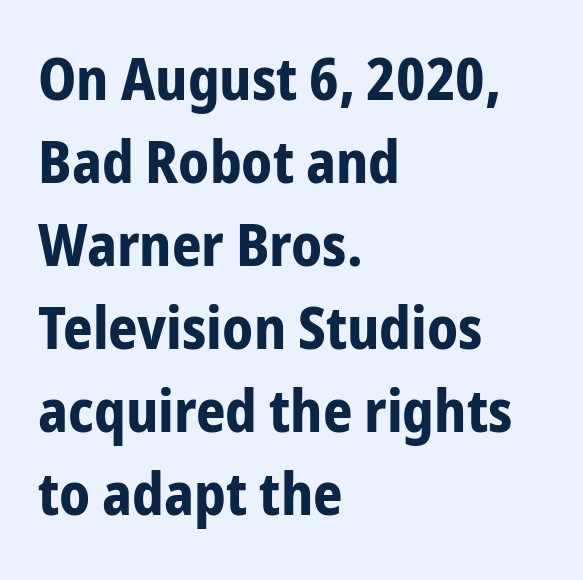
{"serif": "no", "italic": "no", "bold": "yes", "weight": "bold", "width": "condensed", "stroke_contrast": "low", "x_height": "medium", "monospaced": "no", "underline": "no", "align": "left", "line_spacing": "normal", "line_spacing_ratio": 1.43, "letter_spacing": "normal", "letter_spacing_em": 0.0, "glyph_px": 58}
